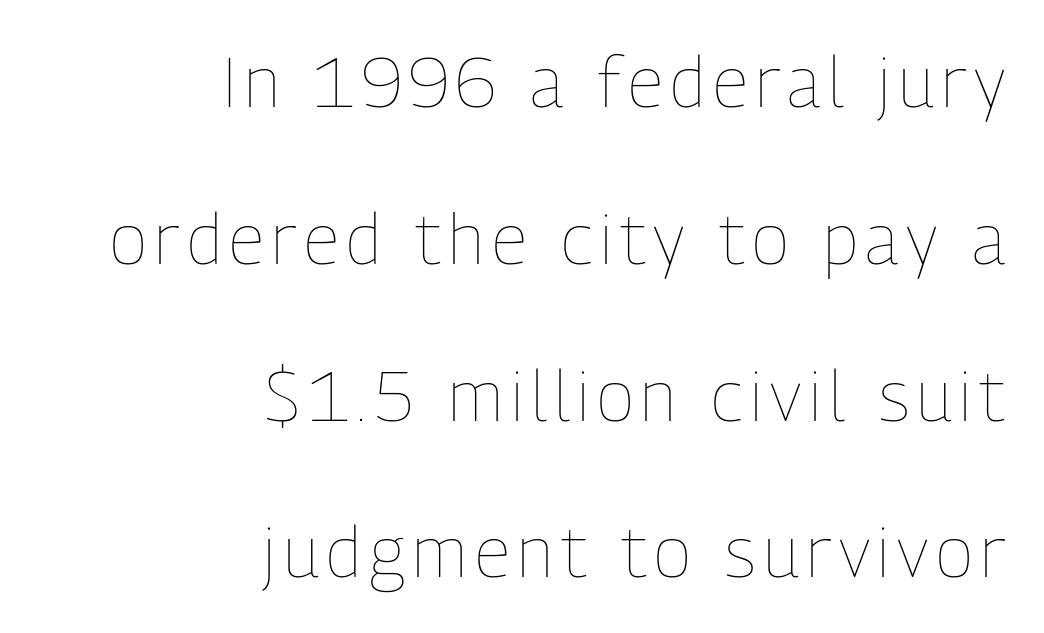
The image shows 70 px thin, condensed type, upright; set right-aligned, loose line spacing (2.24x), not underlined; low stroke contrast and a medium x-height.
